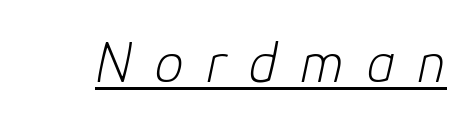
Emphasis is given by a line drawn under the lettering. The face used here is proportionally spaced, like ordinary book or web type. You can tell it's italic because the verticals aren't actually vertical. Short note: letters widely spaced. The face looks like a standard text weight, possibly lighter.
